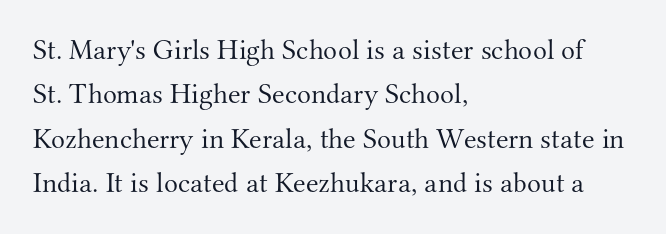
Standard letterfit; no display-style spreading of the glyphs. To sum up the face: it has serifs. Is this a heavy cut? Hardly; it is regular or lighter. The words here are not underlined.
